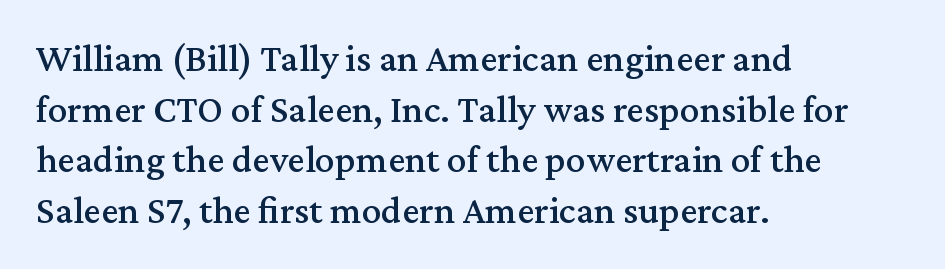
{"serif": "yes", "italic": "no", "width": "normal", "stroke_contrast": "medium", "x_height": "medium", "monospaced": "no", "underline": "no", "align": "left", "line_spacing": "normal", "line_spacing_ratio": 1.3, "letter_spacing": "normal", "letter_spacing_em": 0.0, "glyph_px": 39}
